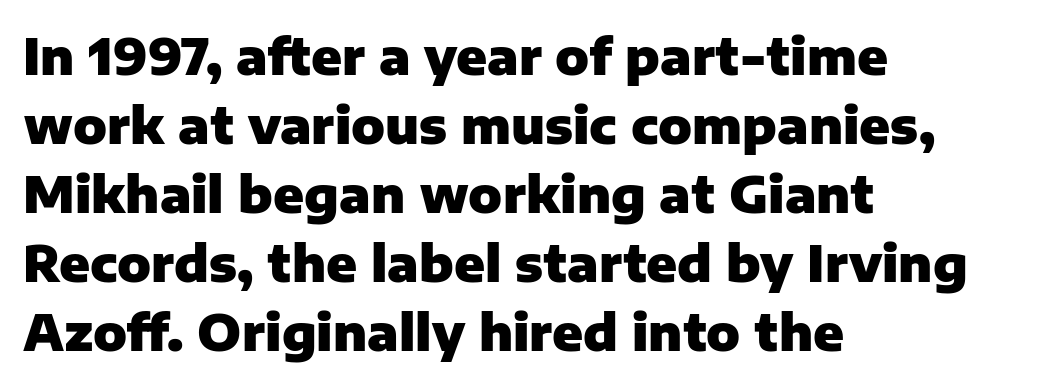
Casual observation: everything's shoved over to the left. Descenders hang freely into open space. Notice how thick the strokes are: this is what a full bold looks like. The letterforms sit shoulder to shoulder at normal distance. Posture: vertical.
